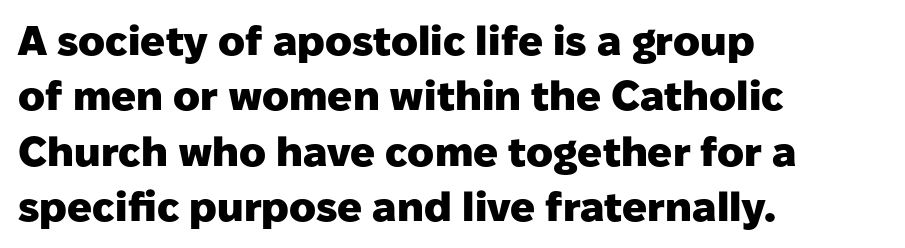
The image shows 41 px heavy sans-serif type, upright; set left-aligned, normal line spacing (1.35x), normal letter spacing, not underlined; low stroke contrast and a medium x-height.
